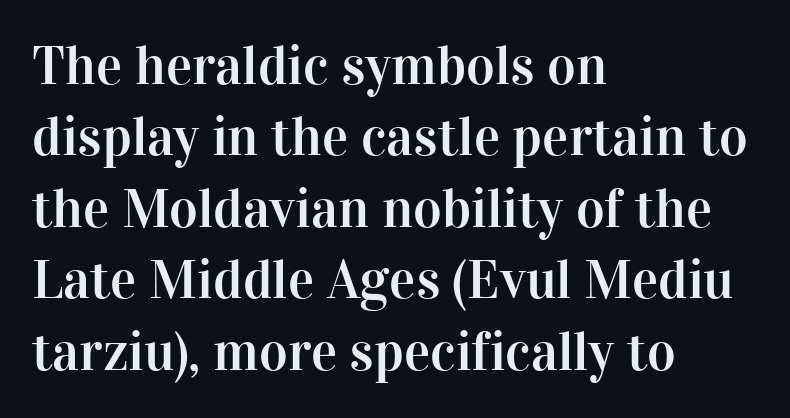
The image shows 55 px serif type, upright; set left-aligned, normal line spacing (1.3x), normal letter spacing, not underlined; high stroke contrast and a medium x-height.
